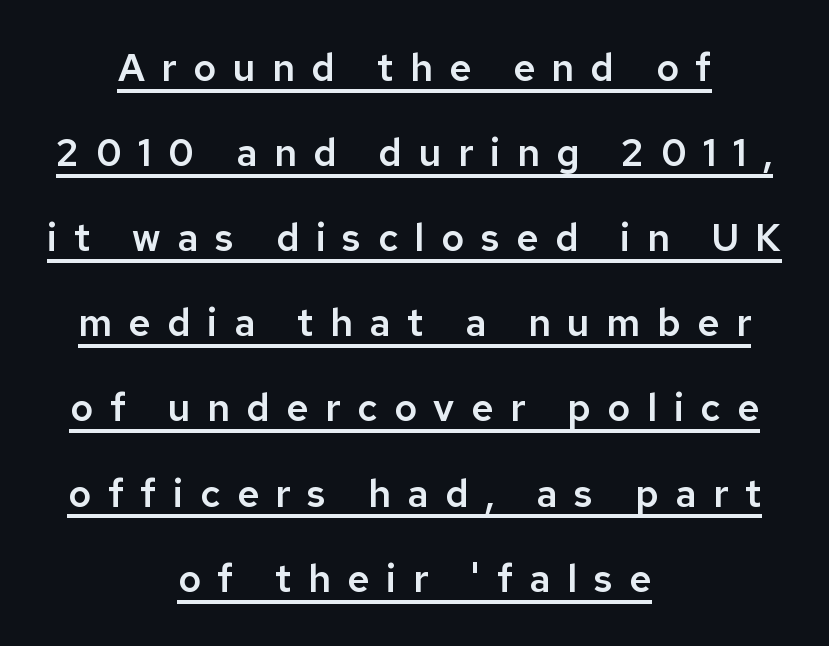
{"serif": "no", "italic": "no", "width": "normal", "stroke_contrast": "low", "x_height": "medium", "monospaced": "no", "underline": "yes", "align": "center", "line_spacing": "loose", "line_spacing_ratio": 2.24, "letter_spacing": "wide", "letter_spacing_em": 0.44, "glyph_px": 38}
